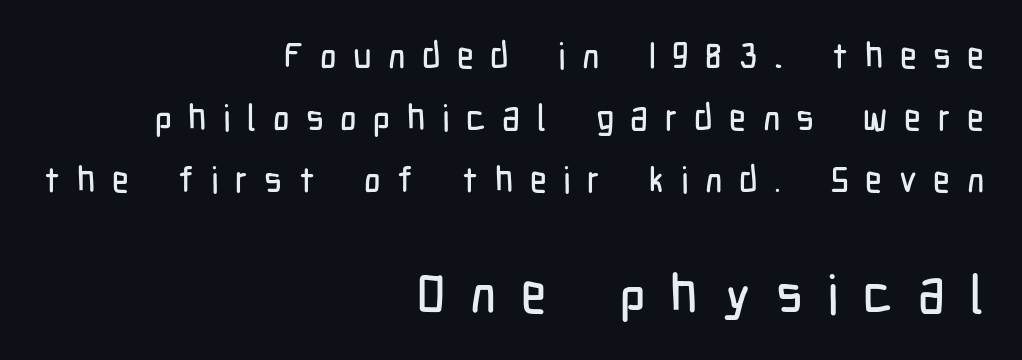
Italic? Not at all — the glyphs are vertical. You could not count columns in this text — the font is proportionally spaced. Line ends are locked; line starts wander. Which chunk is bigger? The second one — the bottom block dwarfs the top.
